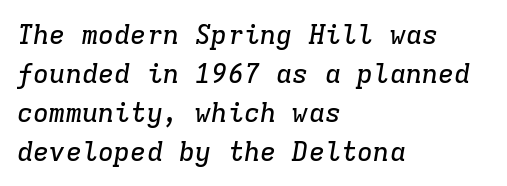
{"italic": "yes", "lean": "right", "slant_degrees": 9, "underline": "no", "align": "left", "line_spacing": "normal", "line_spacing_ratio": 1.44, "letter_spacing": "normal", "letter_spacing_em": 0.0, "glyph_px": 27}
